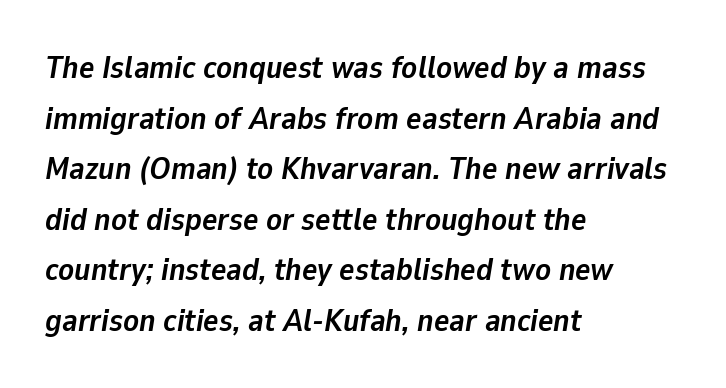
{"italic": "yes", "lean": "right", "slant_degrees": 9, "bold": "yes", "weight": "semibold", "width": "normal", "stroke_contrast": "low", "x_height": "medium", "monospaced": "no", "underline": "no", "align": "left", "line_spacing": "normal", "line_spacing_ratio": 1.58, "letter_spacing": "normal", "letter_spacing_em": 0.0, "glyph_px": 32}
